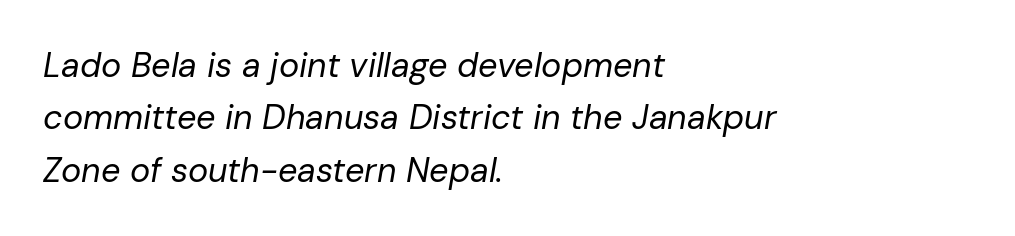
{"italic": "yes", "lean": "right", "slant_degrees": 10, "bold": "no", "weight": "regular", "width": "normal", "stroke_contrast": "low", "x_height": "medium", "monospaced": "no", "underline": "no", "align": "left", "line_spacing": "normal", "line_spacing_ratio": 1.54, "letter_spacing": "normal", "letter_spacing_em": 0.0, "glyph_px": 34}
